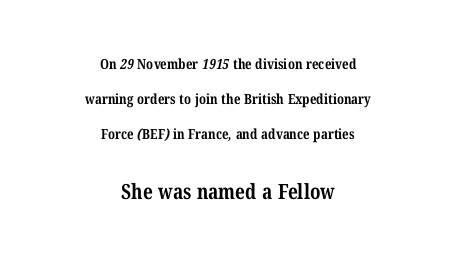
{"bold": "yes", "underline": "no", "align": "center", "line_spacing": "loose", "line_spacing_ratio": 2.5, "letter_spacing": "normal", "letter_spacing_em": 0.0, "larger_block": "second", "size_ratio": 1.5, "glyph_px": 21}
